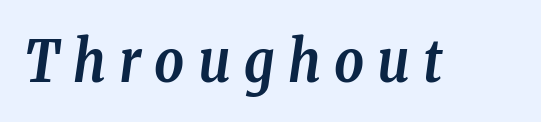
The image shows 58 px semibold, condensed serif type, italic (leaning right); set unusually wide letter spacing (+0.23 em), not underlined; low stroke contrast and a medium x-height.
